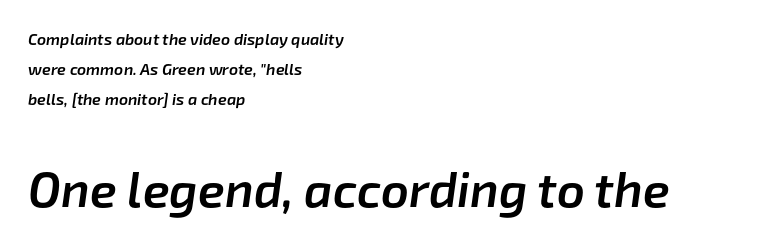
Compared with an ordinary text face, these strokes are moderately heavier — a semibold. Varying glyph widths throughout — classic text-font behaviour. Each row of text sits above clean, open space. Tracking here is standard; glyphs follow each other at the usual distance.
